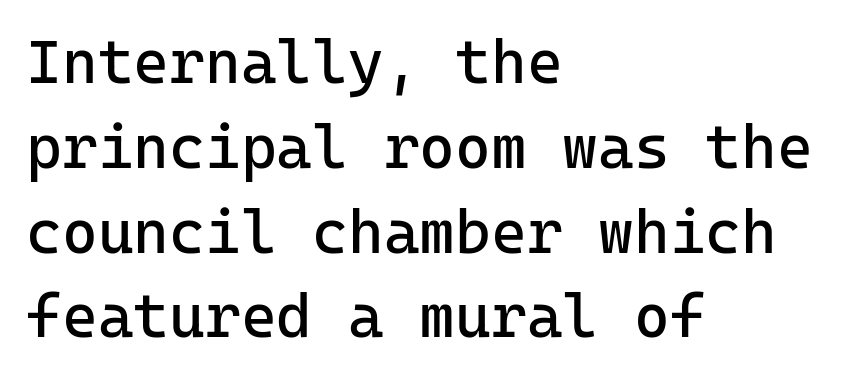
Q: Is the text bold? A: No.
Q: Is the text italic (slanted)? A: No, it is upright.
Q: Is the typeface a serif or a sans-serif typeface? A: Sans-serif.
Q: Is the text underlined? A: No.
Q: How is the paragraph aligned? A: Left-aligned.
Q: Is the spacing between letters normal or unusually wide? A: Normal.
Q: Is the spacing between lines tight, normal or loose? A: Normal.
Q: Width (condensed, normal, or wide)? A: Normal.
Q: Stroke contrast? A: Low.
Q: x-height? A: Medium.
Q: Monospaced? A: Yes.
